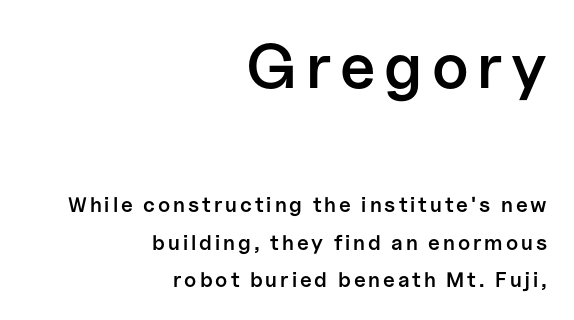
Q: Is the text bold? A: Semi-bold.
Q: Is the text italic (slanted)? A: No, it is upright.
Q: Is the typeface a serif or a sans-serif typeface? A: Sans-serif.
Q: Is the text underlined? A: No.
Q: How is the paragraph aligned? A: Right-aligned.
Q: Which block of text is set in a larger size, the first (top) or the second (bottom)? A: The first (top) one.
Q: Width (condensed, normal, or wide)? A: Normal.
Q: Stroke contrast? A: Low.
Q: x-height? A: Medium.
Q: Monospaced? A: No.
